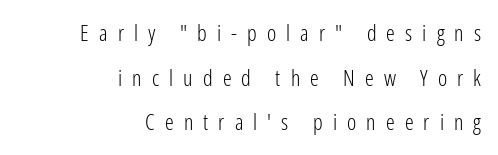
No letter is thick-stroked: the sample isn't bold. A bare baseline throughout the passage. Line ends are locked; line starts wander. Caption: expanded tracking, letters set apart. Do the letters lean? They stand straight. These lines stand farther apart than default settings would place them.
